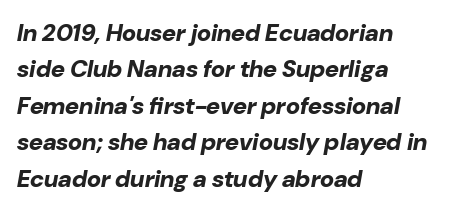
{"italic": "yes", "lean": "right", "slant_degrees": 10, "bold": "yes", "underline": "no", "align": "left", "line_spacing": "normal", "line_spacing_ratio": 1.52, "letter_spacing": "normal", "letter_spacing_em": 0.0, "glyph_px": 24}
